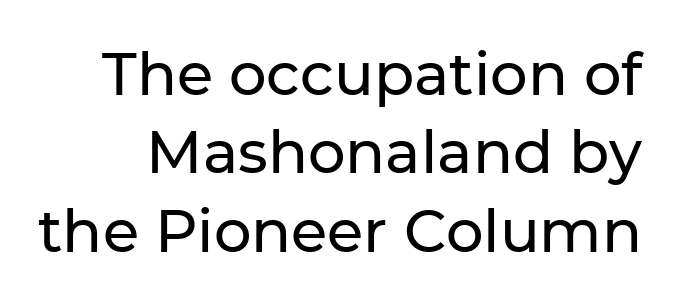
The image shows 59 px sans-serif type, upright; set normal line spacing (1.33x), normal letter spacing, not underlined; low stroke contrast and a medium x-height.
